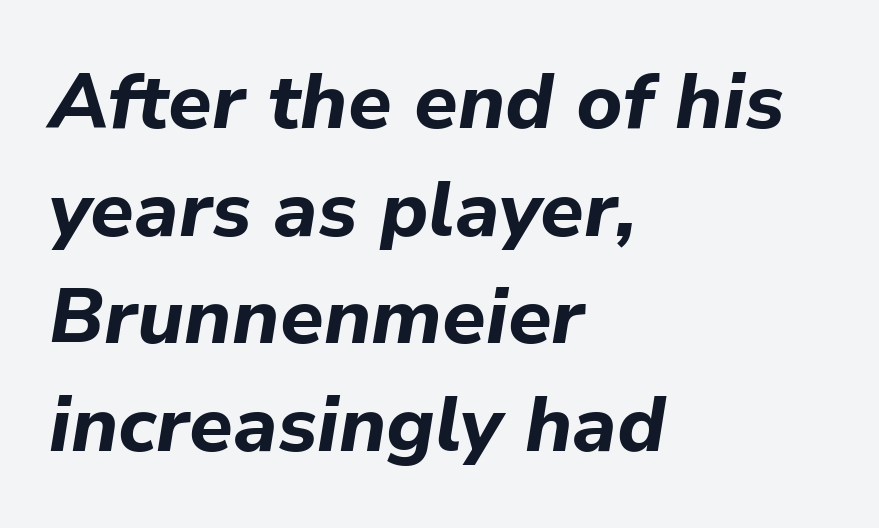
Decoration check: the copy has no underline. Weight check: bold — yes, fully. Default kerning and tracking; the words read as compact shapes. This rendering uses left alignment, leaving the right contour irregular. In terms of leading, this rendering sits right in the middle.
